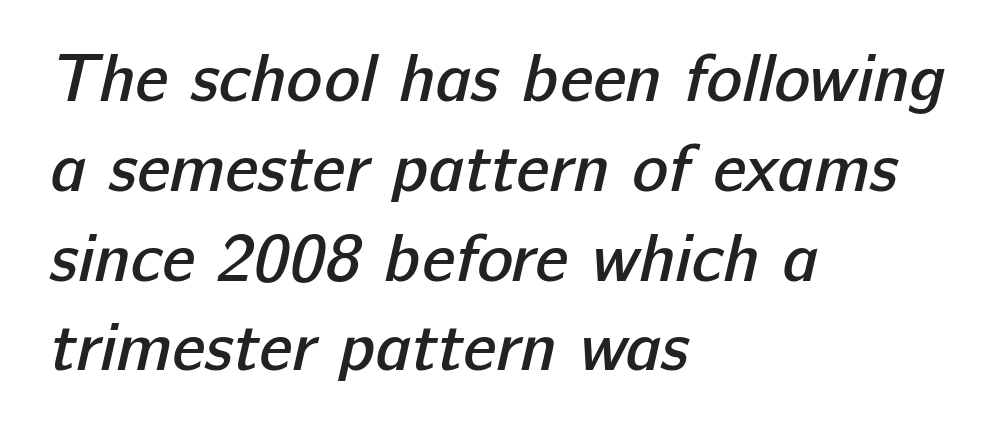
The image shows 67 px semibold sans-serif type; set left-aligned, normal line spacing (1.34x), normal letter spacing, not underlined; low stroke contrast and a medium x-height.
